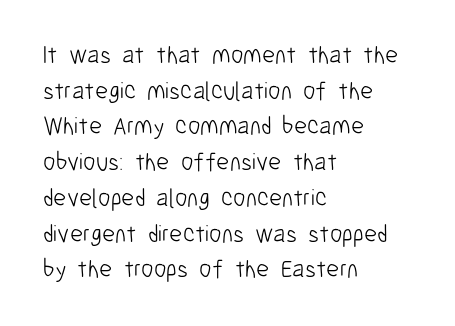
No word sits above an underline. These lines stack with their left ends in a neat column. The line-height multiplier appears to be the usual default. Ordinary non-slanted type is in use. Students, note that the glyphs here touch the page at normal intervals.
